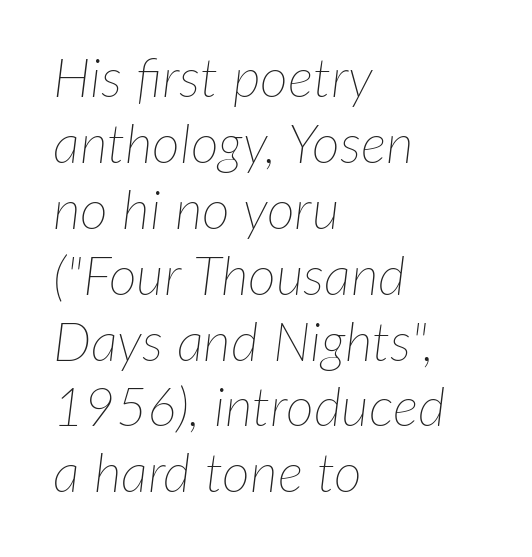
{"italic": "yes", "lean": "right", "slant_degrees": 7, "bold": "no", "weight": "thin", "width": "normal", "stroke_contrast": "low", "x_height": "medium", "monospaced": "no", "underline": "no", "align": "left", "line_spacing_ratio": 1.22, "letter_spacing": "normal", "letter_spacing_em": 0.0, "glyph_px": 54}
